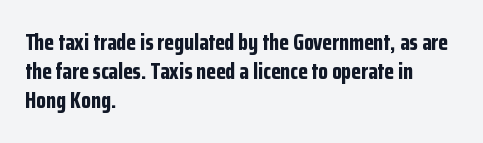
{"italic": "no", "bold": "yes", "underline": "no", "align": "left", "line_spacing": "normal", "line_spacing_ratio": 1.31, "letter_spacing": "normal", "letter_spacing_em": 0.0, "glyph_px": 22}
